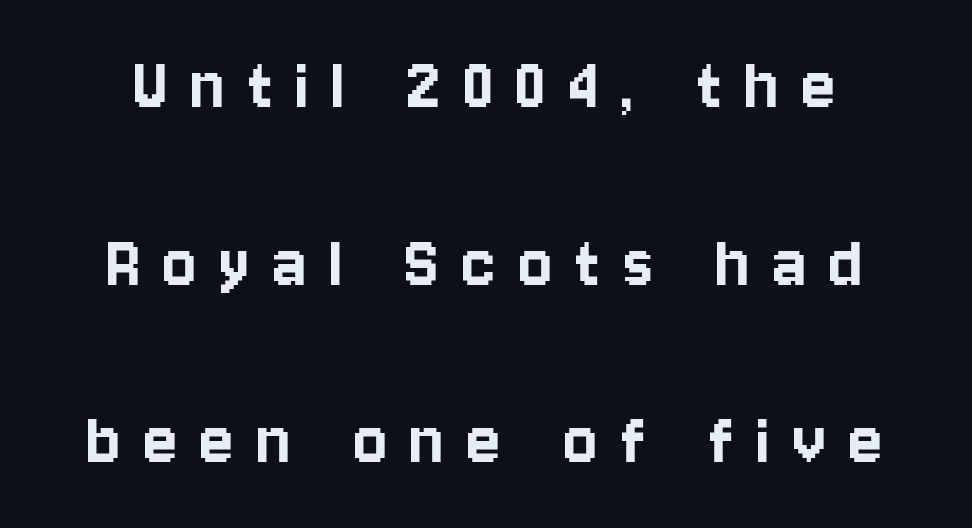
The image shows 79 px condensed sans-serif type, upright; set loose line spacing (2.25x), unusually wide letter spacing (+0.29 em), not underlined; low stroke contrast and a large x-height.
